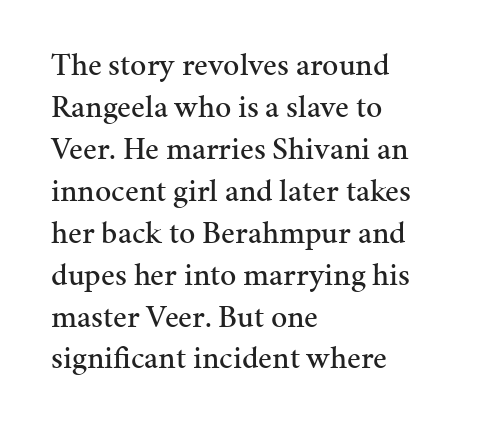
{"serif": "yes", "italic": "no", "width": "normal", "stroke_contrast": "medium", "x_height": "medium", "monospaced": "no", "underline": "no", "align": "left", "line_spacing": "normal", "line_spacing_ratio": 1.31, "letter_spacing": "normal", "letter_spacing_em": 0.0, "glyph_px": 32}
